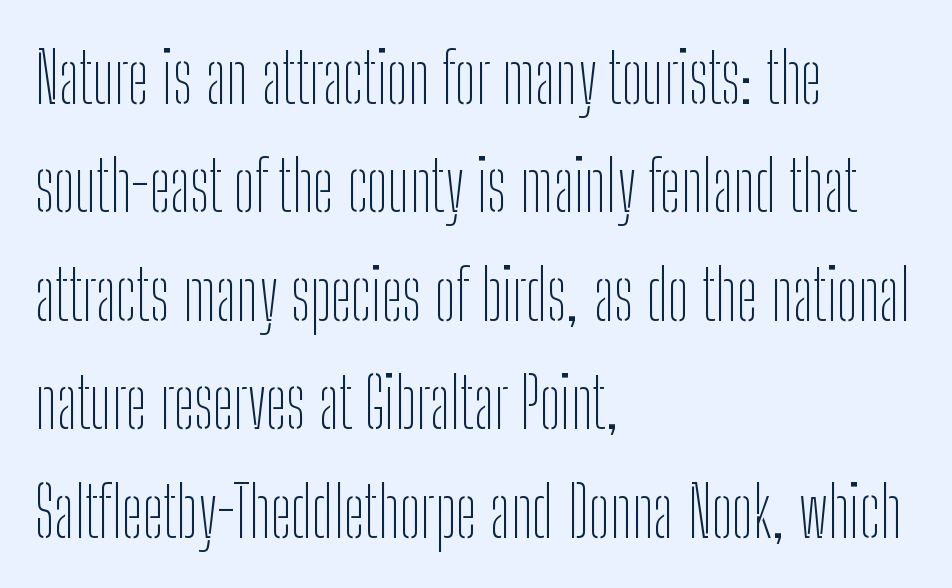
Q: Is the text bold? A: No.
Q: Is the text italic (slanted)? A: No, it is upright.
Q: Is the typeface a serif or a sans-serif typeface? A: Sans-serif.
Q: Is the text underlined? A: No.
Q: How is the paragraph aligned? A: Left-aligned.
Q: Is the spacing between letters normal or unusually wide? A: Normal.
Q: Is the spacing between lines tight, normal or loose? A: Normal.
Q: Width (condensed, normal, or wide)? A: Condensed.
Q: Stroke contrast? A: Low.
Q: x-height? A: Medium.
Q: Monospaced? A: No.
